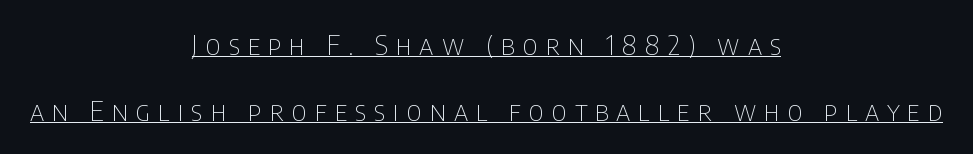
Tracking here is generous; glyphs stand well apart from one another. Ascenders rise straight up at ninety degrees. Casual observation: everything's sitting right in the middle. Ink coverage per letter is moderate at most. The block of text is sparse from top to bottom, with ample space between rows.
